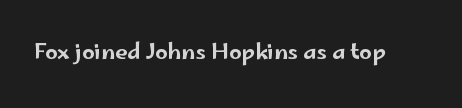
Q: Is the text italic (slanted)? A: No, it is upright.
Q: Is the text underlined? A: No.
Q: Is the spacing between letters normal or unusually wide? A: Normal.
